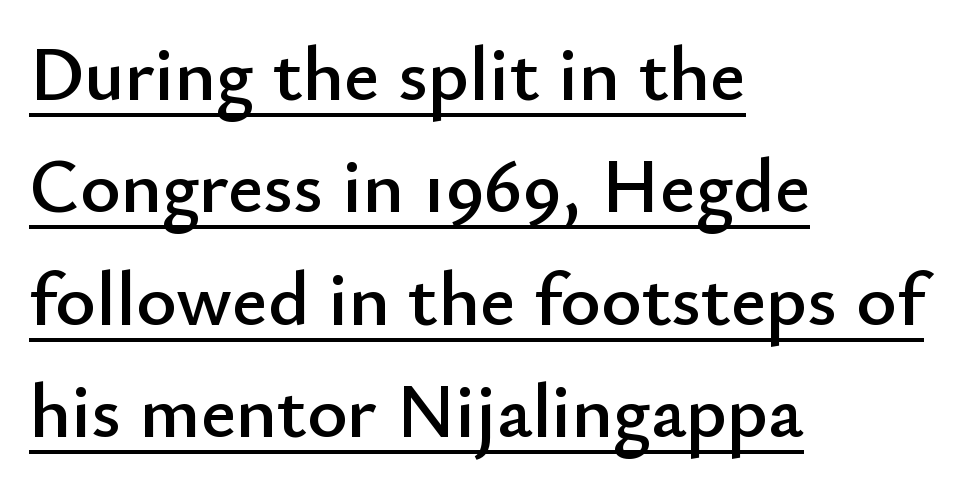
The letters stand upright; this is a roman face. Tracking here is standard; glyphs follow each other at the usual distance. Honestly, the underline is the first thing you notice here. Typographically, this falls in the sans-serif category. The line-height multiplier appears to be the usual default. Visually the block forms a straight wall on the left and a jagged coastline on the right.
